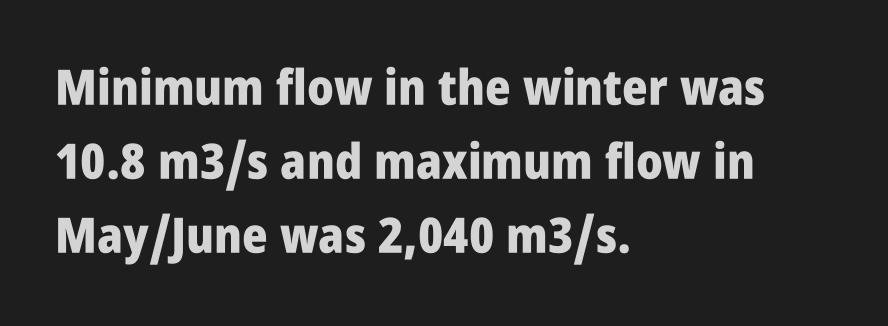
{"serif": "no", "italic": "no", "bold": "yes", "weight": "heavy", "width": "condensed", "stroke_contrast": "low", "x_height": "large", "monospaced": "no", "underline": "no", "align": "left", "line_spacing": "normal", "line_spacing_ratio": 1.51, "letter_spacing": "normal", "letter_spacing_em": 0.0, "glyph_px": 49}
